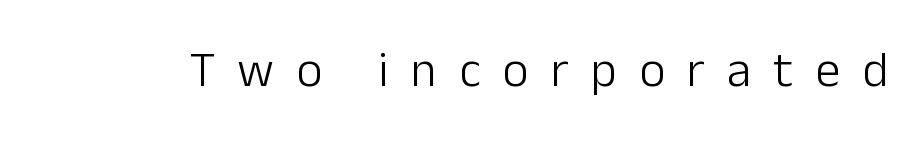
The strokes are not fattened; the text isn't bold. Letterform terminals end flat and unadorned throughout the passage. Spacing verdict: proportional, widths tailored to each character. Every stem runs plumb, perpendicular to the baseline.
